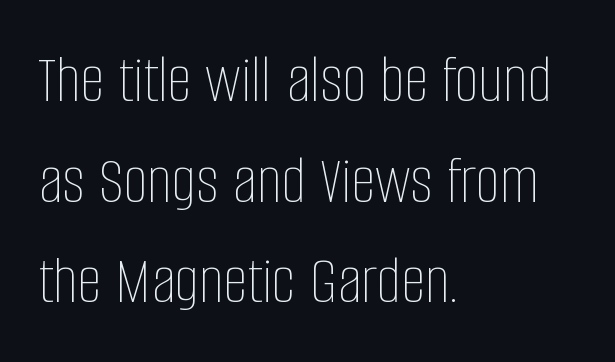
Vertical strokes here are truly vertical. Short and long lines alike share a common starting point at left. Is the letter spacing exaggerated? No — it looks like the ordinary default. Lines of text with bare space underneath.
